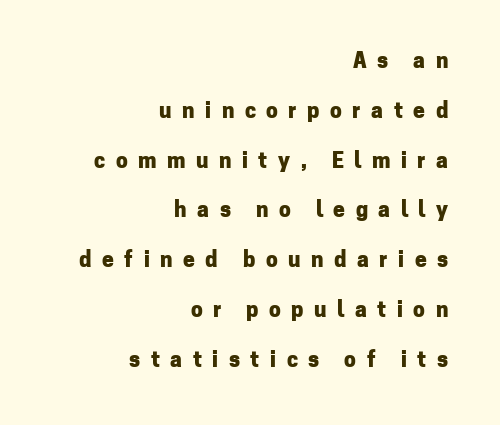
The baseline area is clear. In terms of letterspacing, this is a distinctly airy, spread setting. Italic? Not at all — the glyphs are vertical. Does the copy run flush right? Yes — the right margin is perfectly even. Each new line begins a long way beneath the previous one. Chunky letters — that's bold for sure.
